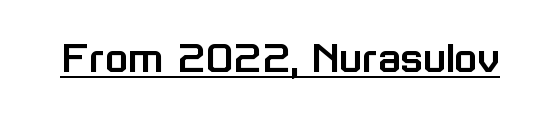
Q: Is the text italic (slanted)? A: No, it is upright.
Q: Is the typeface a serif or a sans-serif typeface? A: Sans-serif.
Q: Is the text underlined? A: Yes.
Q: Is the spacing between letters normal or unusually wide? A: Normal.
Q: Width (condensed, normal, or wide)? A: Normal.
Q: Stroke contrast? A: Low.
Q: x-height? A: Medium.
Q: Monospaced? A: No.
